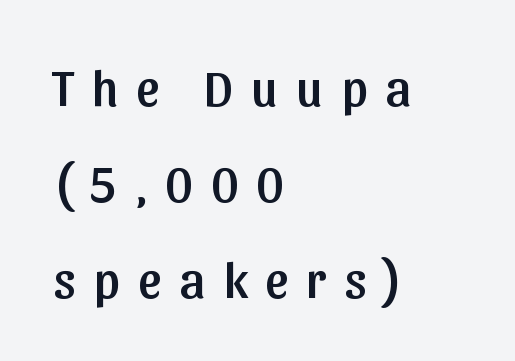
Font category for this specimen: sans-serif. Note the varied advance widths — an 'i' is clearly narrower than an 'm'. Left-aligned paragraph, ragged on the right. The horizontal fit of the characters is loose and conspicuously gappy. Posture: upright roman. This rendering features lettering with no underline.
